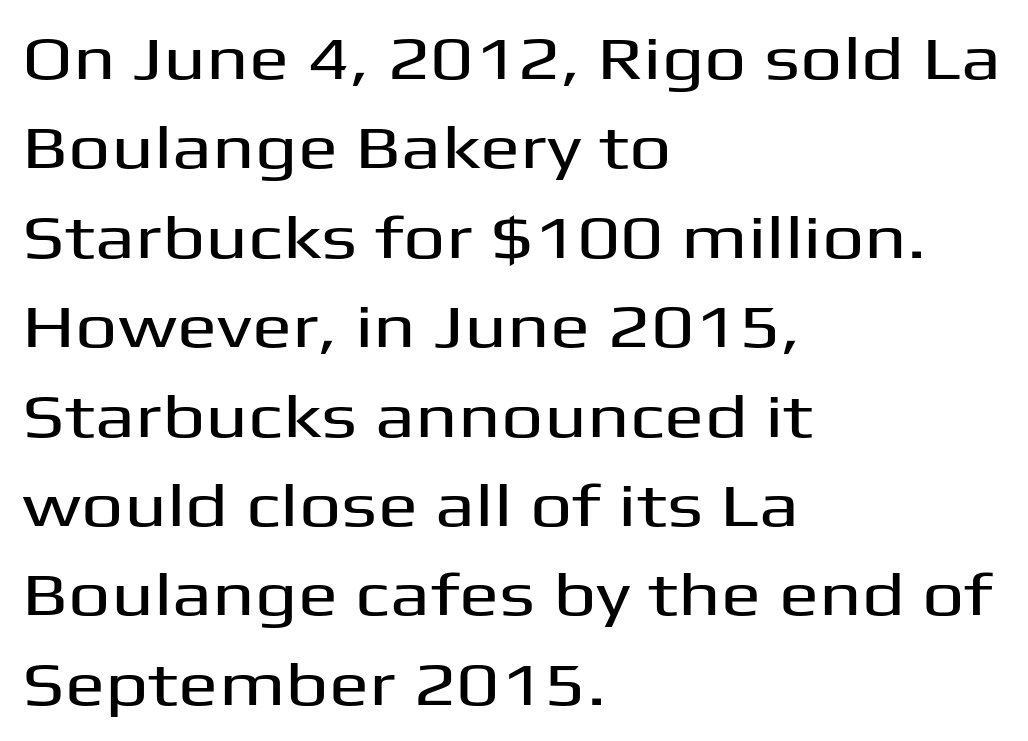
{"serif": "no", "italic": "no", "width": "wide", "stroke_contrast": "medium", "x_height": "medium", "monospaced": "no", "underline": "no", "align": "left", "line_spacing": "normal", "line_spacing_ratio": 1.49, "letter_spacing": "normal", "letter_spacing_em": 0.0, "glyph_px": 60}
